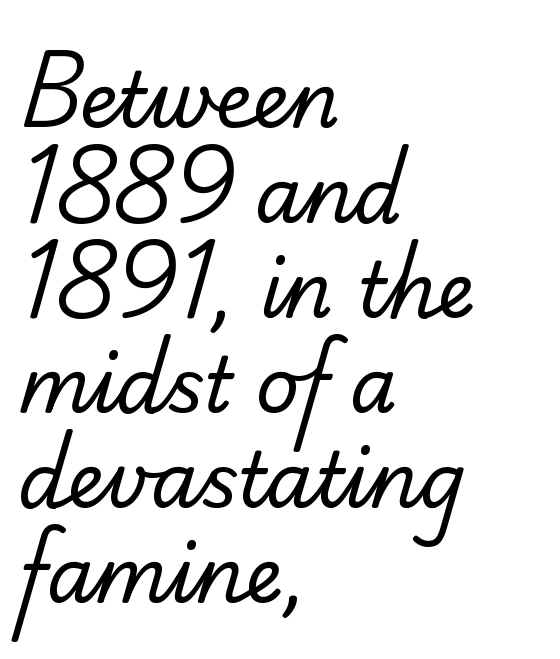
Unlike a traditional serif, this face leaves its strokes unadorned. These lines are rendered in a variable-pitch font. Plain, unruled lines of type. The line-height multiplier appears to be the usual default.
